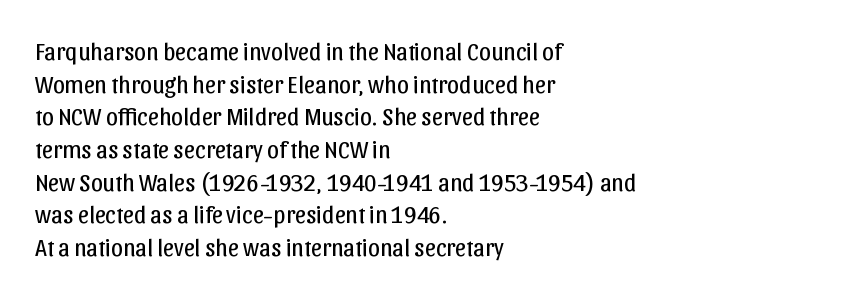
{"italic": "no", "bold": "no", "underline": "no", "align": "left", "line_spacing": "normal", "line_spacing_ratio": 1.36, "letter_spacing": "normal", "letter_spacing_em": 0.0, "glyph_px": 24}
